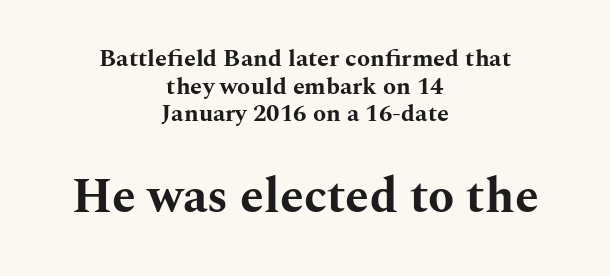
{"serif": "yes", "italic": "no", "bold": "yes", "weight": "bold", "width": "wide", "stroke_contrast": "medium", "x_height": "medium", "monospaced": "no", "underline": "no", "align": "center", "line_spacing": "tight", "line_spacing_ratio": 1.15, "letter_spacing": "normal", "letter_spacing_em": 0.0, "larger_block": "second", "size_ratio": 2.0, "glyph_px": 48}
